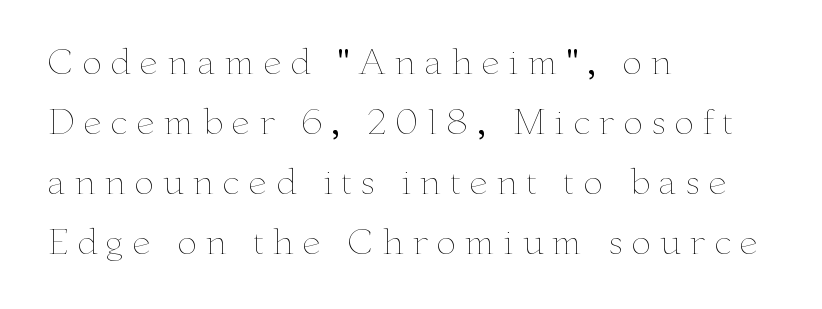
Check under the words: just untouched page. The face used here is proportionally spaced, like ordinary book or web type. Students, note that the glyphs here are deliberately spaced far apart. The weight would be labelled regular, book, light, or lighter still.
